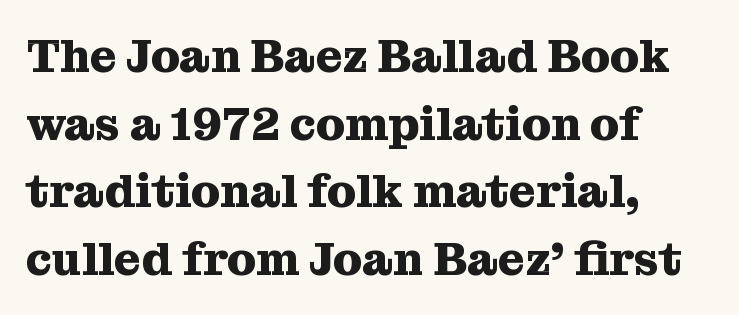
Varying glyph widths throughout — classic text-font behaviour. Layout note: lines flush left. This sample uses plain, unmodified letter spacing. Notice how descenders clear the ascenders below comfortably — that's standard leading. Posture: straight, roman, zero tilt. The words here are not underlined.
